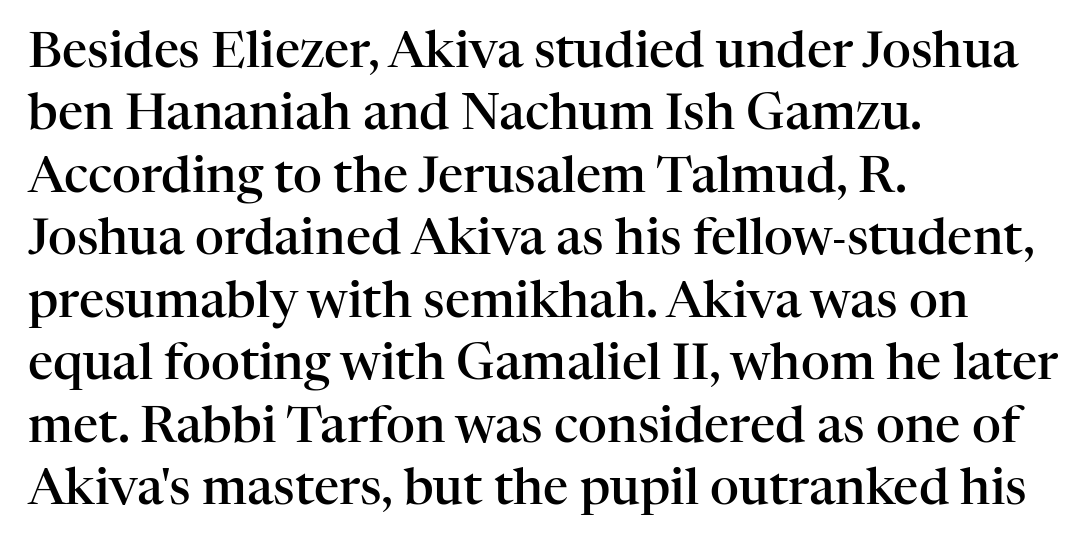
Q: Is the text bold? A: Semi-bold.
Q: Is the text italic (slanted)? A: No, it is upright.
Q: Is the typeface a serif or a sans-serif typeface? A: Serif.
Q: Is the text underlined? A: No.
Q: How is the paragraph aligned? A: Left-aligned.
Q: Is the spacing between letters normal or unusually wide? A: Normal.
Q: Is the spacing between lines tight, normal or loose? A: Normal.
Q: Width (condensed, normal, or wide)? A: Normal.
Q: Stroke contrast? A: High.
Q: x-height? A: Medium.
Q: Monospaced? A: No.
